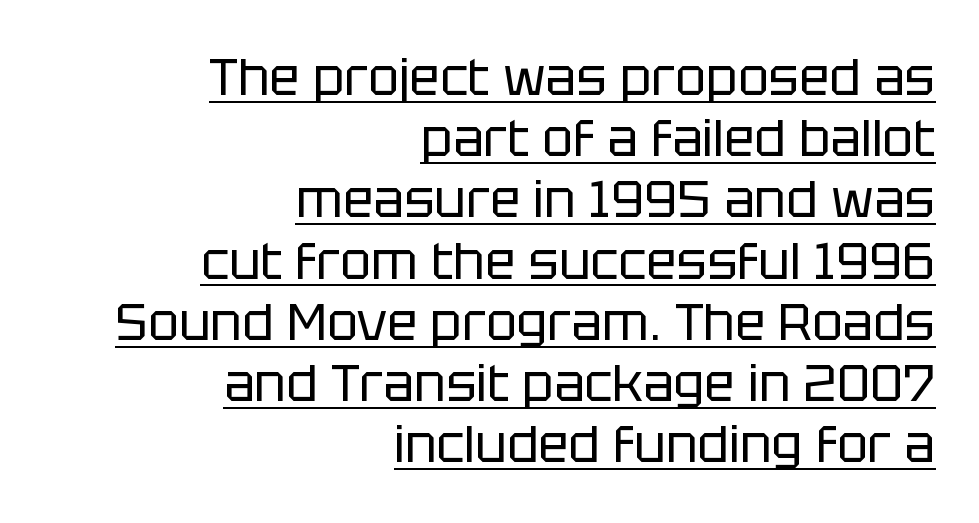
The characters display no serif detailing; their extremities are plain. Tall strokes in this sample are plumb rather than angled. The passage is arranged like a letterhead date or caption credit — flush right. The letters look calm and open, with moderate or lighter stems. Descenders here cross a horizontal rule under the line. You could not count columns in this text — the font is proportionally spaced.
